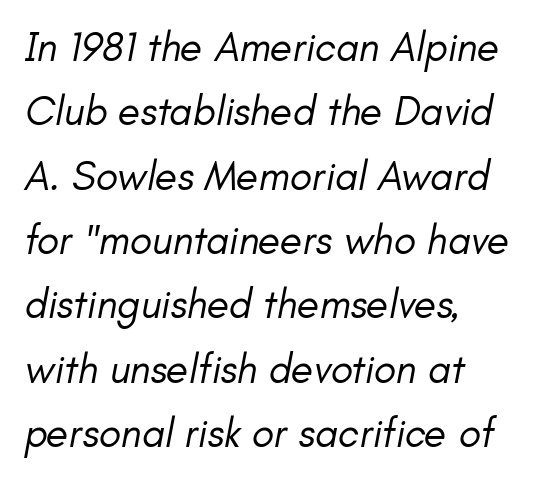
{"italic": "yes", "lean": "right", "slant_degrees": 11, "bold": "no", "weight": "regular", "width": "normal", "stroke_contrast": "low", "x_height": "small", "monospaced": "no", "underline": "no", "align": "left", "line_spacing": "normal", "line_spacing_ratio": 1.57, "letter_spacing": "normal", "letter_spacing_em": 0.0, "glyph_px": 41}
